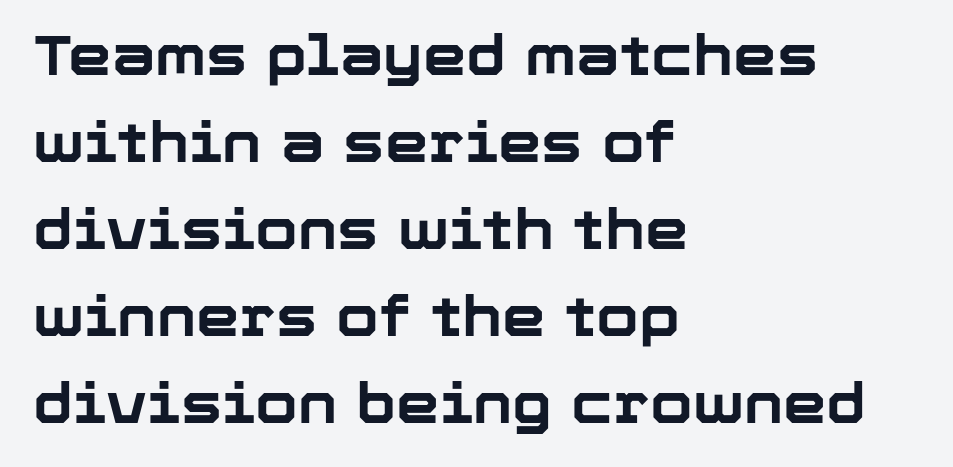
The image shows 55 px bold sans-serif type, upright; set left-aligned, normal line spacing (1.58x), normal letter spacing, not underlined; low stroke contrast and a medium x-height.
